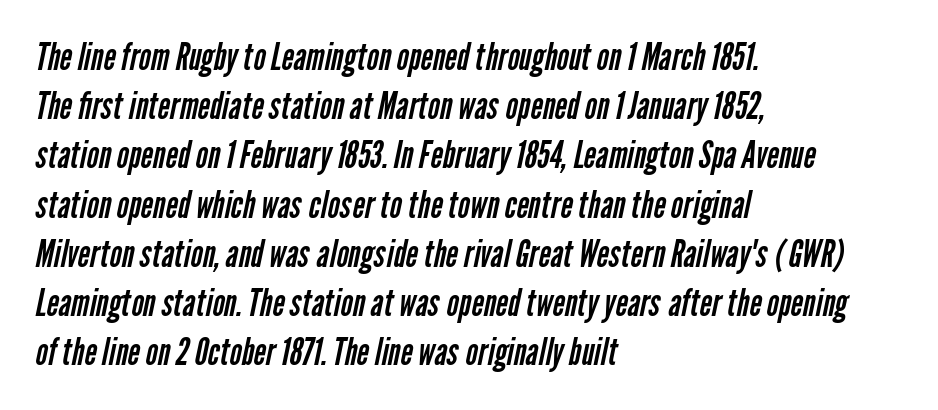
Q: Is the text bold? A: No.
Q: Is the typeface a serif or a sans-serif typeface? A: Sans-serif.
Q: Is the text underlined? A: No.
Q: How is the paragraph aligned? A: Left-aligned.
Q: Is the spacing between letters normal or unusually wide? A: Normal.
Q: Is the spacing between lines tight, normal or loose? A: Normal.
Q: Width (condensed, normal, or wide)? A: Condensed.
Q: Stroke contrast? A: Low.
Q: x-height? A: Medium.
Q: Monospaced? A: No.
